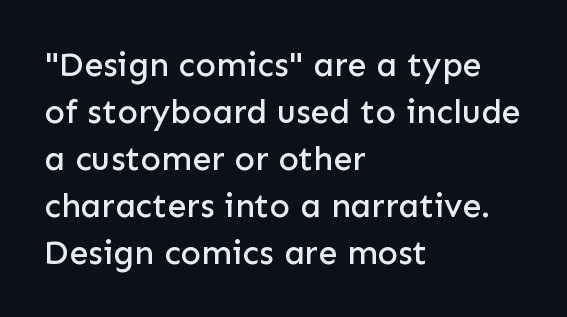
The image shows 34 px sans-serif type, upright; set left-aligned, normal line spacing (1.38x), normal letter spacing, not underlined; low stroke contrast and a medium x-height.
